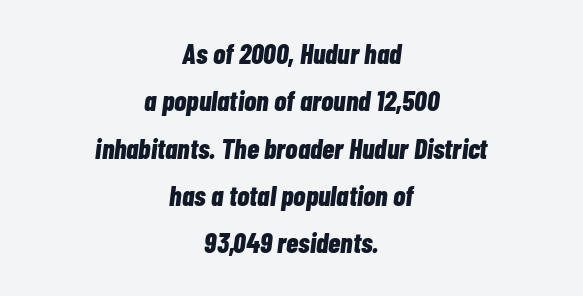
Q: Is the text bold? A: Yes.
Q: Is the text italic (slanted)? A: Yes, it leans right by about 7 degrees.
Q: Is the text underlined? A: No.
Q: How is the paragraph aligned? A: Centered.
Q: Is the spacing between letters normal or unusually wide? A: Normal.
Q: Is the spacing between lines tight, normal or loose? A: Normal.
Q: Width (condensed, normal, or wide)? A: Condensed.
Q: Stroke contrast? A: Low.
Q: x-height? A: Medium.
Q: Monospaced? A: No.
